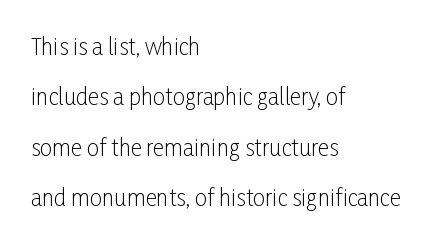
The image shows 22 px text type, upright; set left-aligned, loose line spacing (2.29x), normal letter spacing, not underlined.
